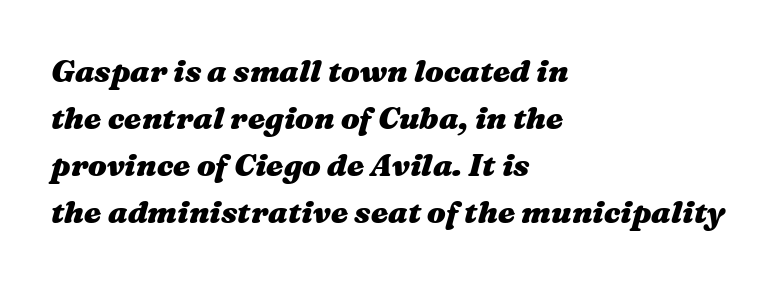
The image shows 31 px heavy, wide type, italic (leaning right); set left-aligned, normal line spacing (1.52x), normal letter spacing, not underlined; medium stroke contrast and a medium x-height.
